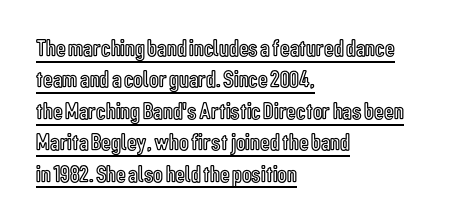
{"italic": "no", "underline": "yes", "align": "left", "line_spacing": "normal", "line_spacing_ratio": 1.31, "letter_spacing": "normal", "letter_spacing_em": 0.0, "glyph_px": 24}
